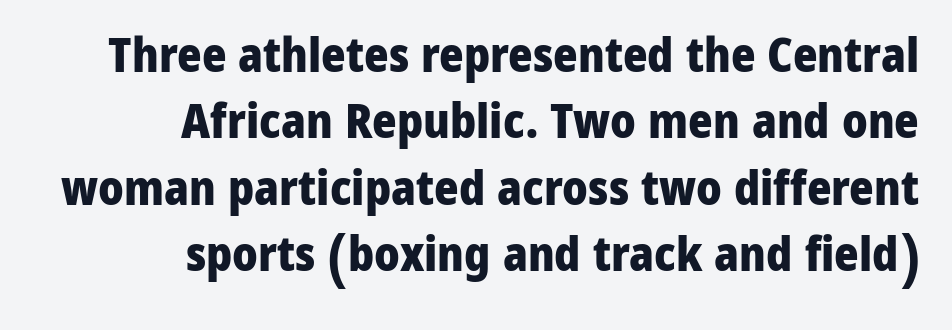
Does the type have serifs? No, each stem ends abruptly. Posture: straight, roman, zero tilt. Baseline-to-baseline distance is the conventional proportion of letter height. These lines are rendered in a variable-pitch font. Short and long lines alike share a common ending point at right. Typesetter's note: full bold, strokes at maximum text heaviness.
